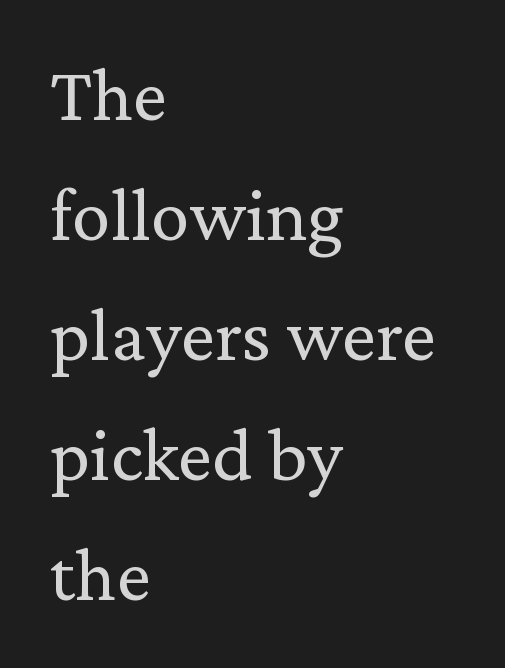
Nothing unusual about the tracking: characters are spaced as the font intends. Honestly, the row spacing looks completely unremarkable. Left-aligned paragraph, ragged on the right. Proportional: the letters do not fall into vertical columns. Does the lettering tilt? It doesn't — this is upright.
